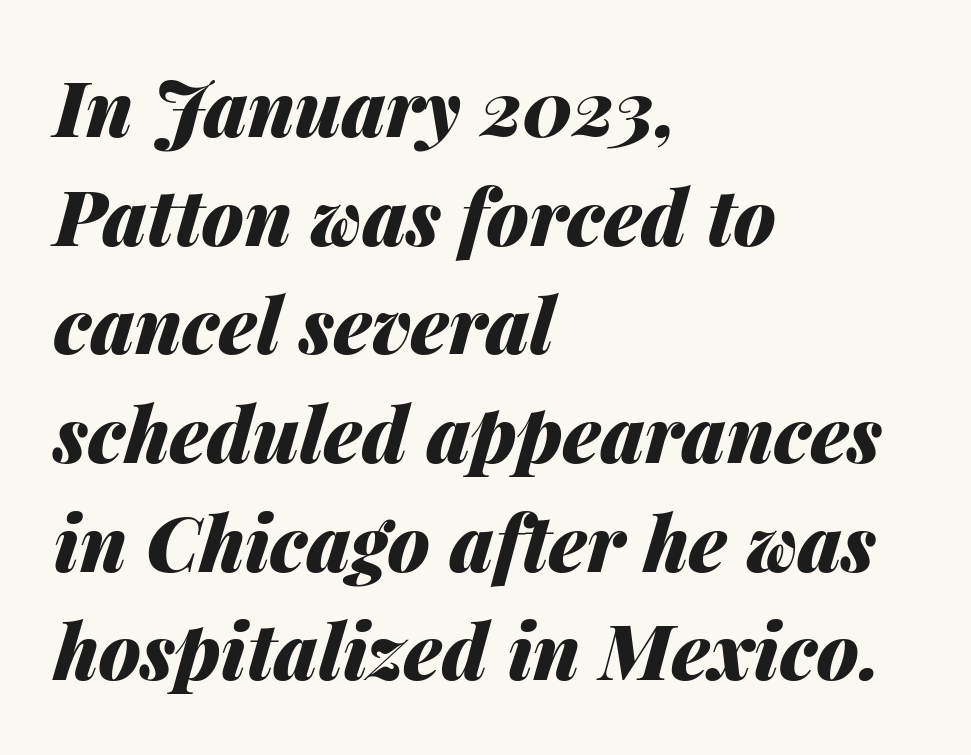
Letter spacing: default. These words are printed bold, with thick strokes throughout. Honestly, there is no underline to notice here at all. The face used here is proportionally spaced, like ordinary book or web type. The passage is arranged the way most books set body copy — flush left. The vertical gap from one line to the next is medium.
